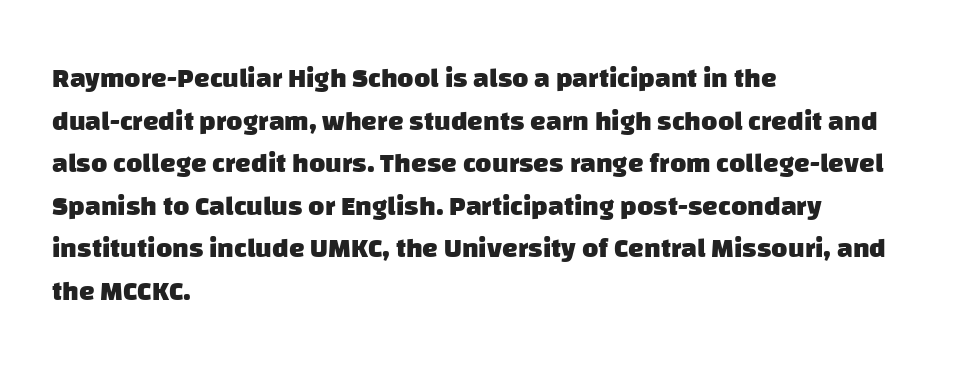
These lines are composed in type without serifs. The rendering uses natural spacing where letterforms have individual widths. Weight: bold. Visually the block forms a straight wall on the left and a jagged coastline on the right. This rendering features lettering with no underline. Students, note that the glyphs here touch the page at normal intervals.
